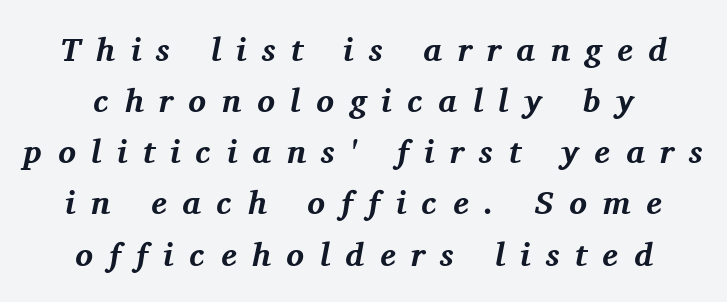
Q: Is the text bold? A: Yes.
Q: Is the text italic (slanted)? A: Yes, it leans right by about 11 degrees.
Q: Is the typeface a serif or a sans-serif typeface? A: Serif.
Q: Is the text underlined? A: No.
Q: How is the paragraph aligned? A: Centered.
Q: Is the spacing between letters normal or unusually wide? A: Unusually wide.
Q: Is the spacing between lines tight, normal or loose? A: Normal.
Q: Width (condensed, normal, or wide)? A: Normal.
Q: Stroke contrast? A: Medium.
Q: x-height? A: Medium.
Q: Monospaced? A: No.
